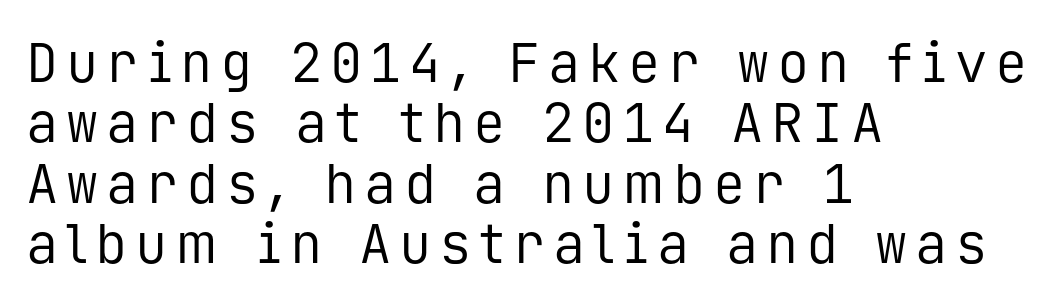
{"serif": "no", "italic": "no", "bold": "no", "weight": "regular", "width": "normal", "stroke_contrast": "low", "x_height": "medium", "monospaced": "yes", "underline": "no", "align": "left", "line_spacing": "tight", "line_spacing_ratio": 1.12, "glyph_px": 54}
